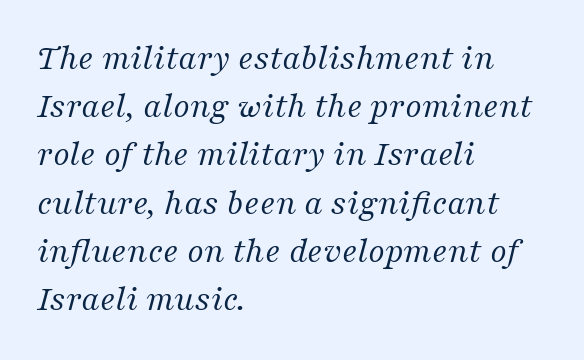
{"serif": "yes", "italic": "yes", "lean": "right", "slant_degrees": 16, "bold": "no", "weight": "regular", "width": "normal", "stroke_contrast": "medium", "x_height": "medium", "monospaced": "no", "underline": "no", "align": "left", "line_spacing": "normal", "line_spacing_ratio": 1.34, "letter_spacing": "normal", "letter_spacing_em": 0.0, "glyph_px": 36}
